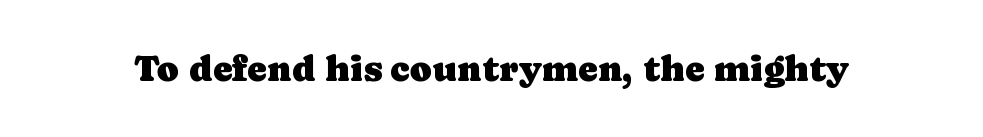
Has an underline been added? It has not. Yep, those are serifs on the letters. These lines keep a tight, regular rhythm from letter to letter. Rendered with straight, roman letterforms. This sample has the flowing, uneven cadence of proportional lettering.
